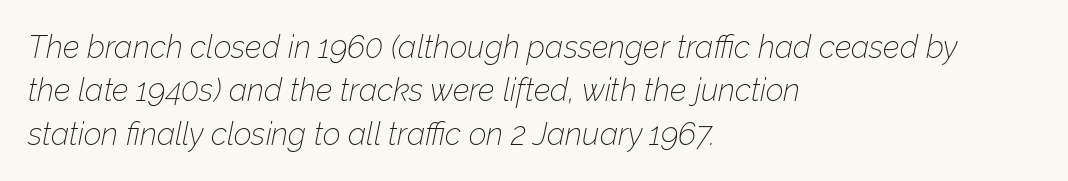
{"italic": "yes", "lean": "right", "slant_degrees": 12, "bold": "no", "weight": "thin", "width": "normal", "stroke_contrast": "low", "x_height": "medium", "monospaced": "no", "underline": "no", "align": "left", "line_spacing": "normal", "line_spacing_ratio": 1.4, "letter_spacing": "normal", "letter_spacing_em": 0.0, "glyph_px": 31}
